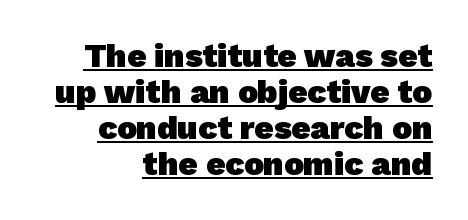
Closely set lines give the paragraph a compact silhouette. Serif or sans? Sans — the stroke terminals are bare. You could not count columns in this text — the font is proportionally spaced. Underlining? Definitely there. This rendering leaves character spacing at its baseline value. Compared with an ordinary text face, these strokes are far heavier — a full bold.
